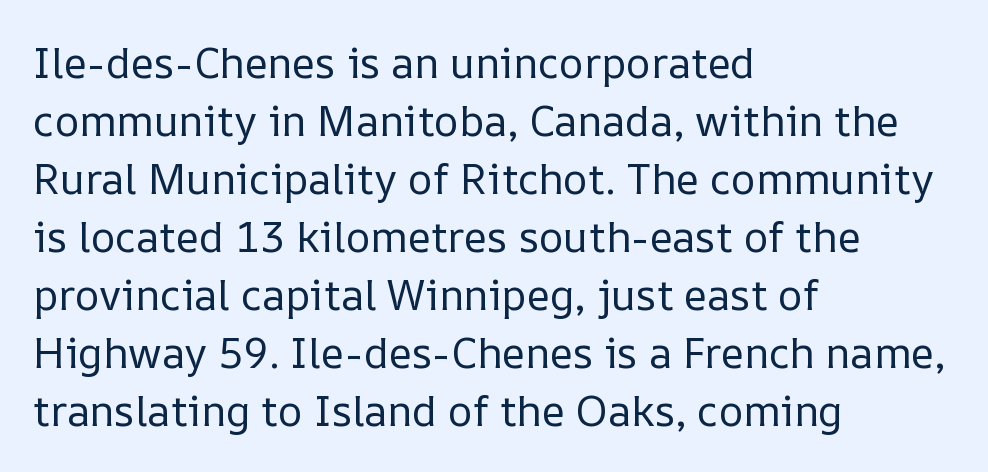
Only glyphs here, with clear space below each row. Character widths vary here, with narrow letters taking less room than wide ones. Observe the ordinary spacing: letters are neighbours, not strangers. A light-to-regular cut is what we see here.
